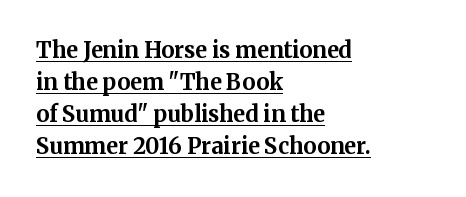
{"italic": "no", "bold": "yes", "underline": "yes", "align": "left", "line_spacing": "normal", "line_spacing_ratio": 1.46, "letter_spacing": "normal", "letter_spacing_em": 0.0, "glyph_px": 22}
